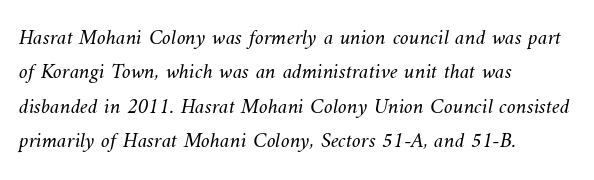
Q: Is the text bold? A: No.
Q: Is the text underlined? A: No.
Q: How is the paragraph aligned? A: Left-aligned.
Q: Is the spacing between letters normal or unusually wide? A: Normal.
Q: Is the spacing between lines tight, normal or loose? A: Normal.
